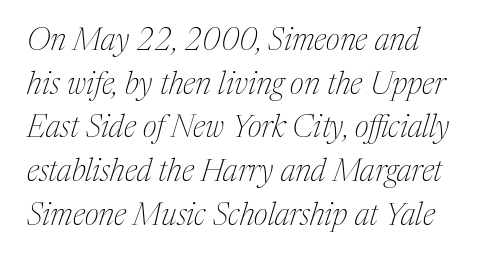
Q: Is the text bold? A: No.
Q: Is the text italic (slanted)? A: Yes, it leans right by about 17 degrees.
Q: Is the typeface a serif or a sans-serif typeface? A: Serif.
Q: Is the text underlined? A: No.
Q: Is the spacing between letters normal or unusually wide? A: Normal.
Q: Is the spacing between lines tight, normal or loose? A: Normal.
Q: Width (condensed, normal, or wide)? A: Normal.
Q: Stroke contrast? A: Medium.
Q: x-height? A: Medium.
Q: Monospaced? A: No.
